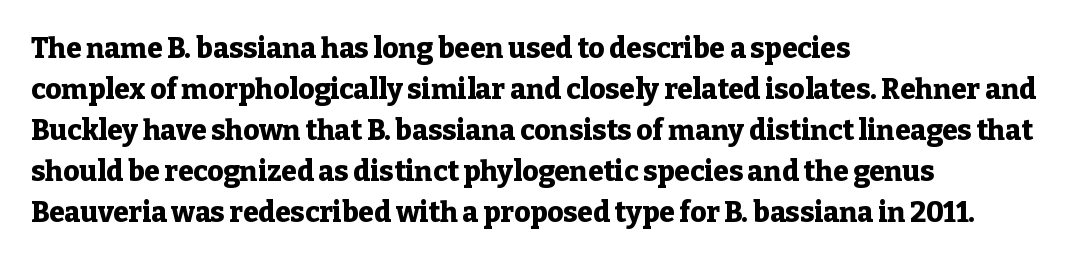
{"serif": "yes", "italic": "no", "bold": "yes", "weight": "heavy", "width": "normal", "stroke_contrast": "low", "x_height": "medium", "monospaced": "no", "underline": "no", "align": "left", "line_spacing": "normal", "line_spacing_ratio": 1.46, "letter_spacing": "normal", "letter_spacing_em": 0.0, "glyph_px": 28}
